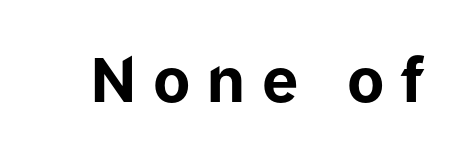
Q: Is the text bold? A: Yes.
Q: Is the text italic (slanted)? A: No, it is upright.
Q: Is the typeface a serif or a sans-serif typeface? A: Sans-serif.
Q: Is the text underlined? A: No.
Q: Is the spacing between letters normal or unusually wide? A: Unusually wide.
Q: Width (condensed, normal, or wide)? A: Normal.
Q: Stroke contrast? A: Low.
Q: x-height? A: Medium.
Q: Monospaced? A: No.
